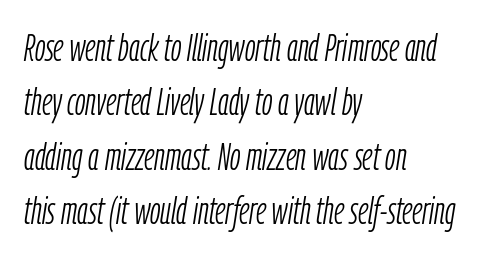
The image shows 38 px light, condensed type, italic (leaning right); set left-aligned, normal line spacing (1.43x), normal letter spacing, not underlined; low stroke contrast and a medium x-height.
